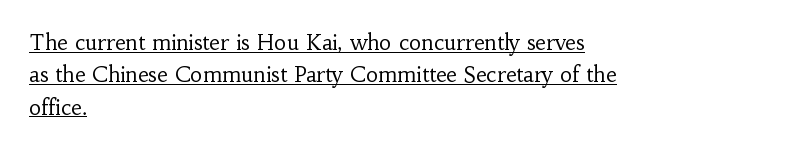
The image shows 21 px text type, upright; set left-aligned, normal line spacing (1.54x), normal letter spacing, underlined.
